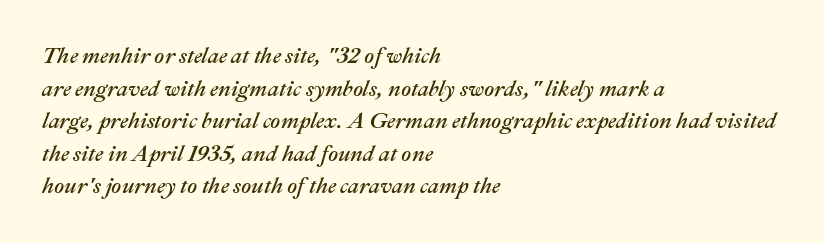
The block of text has a typical density, with ordinary space between rows. Notice how the passage keeps a crisp vertical edge on the left only. Plain, unruled lines of type. You could call the tracking neutral — neither tight nor loose. Emphasis-style slanted type is in use.
